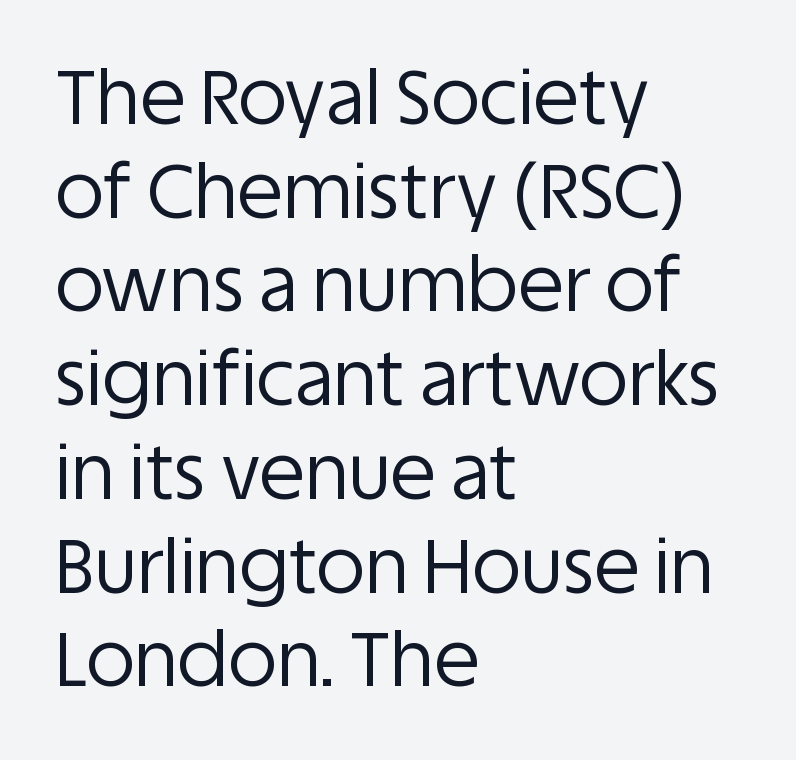
Characters follow at the spacing the type designer built in. The area under the type is left untouched. Character widths vary here, with narrow letters taking less room than wide ones. A student would call this left alignment; a typographer would say flush left, rag right. A quiet, ordinary-to-light weight characterises the typeface. One glance says typical: line gaps are just what's usual.
